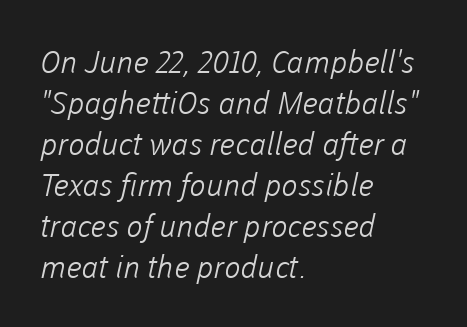
The image shows 31 px light sans-serif type; set left-aligned, normal line spacing (1.32x), normal letter spacing, not underlined; low stroke contrast and a medium x-height.
